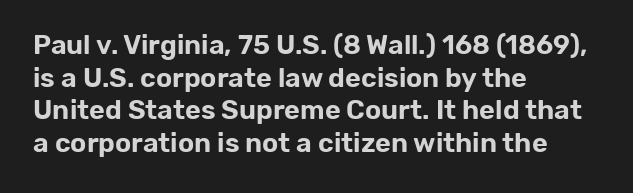
{"italic": "no", "underline": "no", "align": "left", "line_spacing_ratio": 1.21, "letter_spacing": "normal", "letter_spacing_em": 0.0, "glyph_px": 27}
